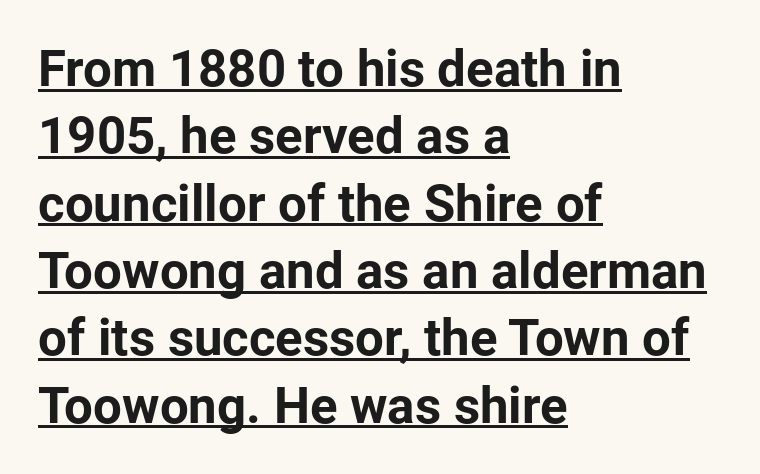
The words here are underlined. This sample uses a sans-serif face. Reading down the block, your eye returns to a fixed left position each line. The face used here has the dense, thick strokes of a bold. Between one letter and the next there's only the usual sliver of space. A typesetter would call this leading conventional body-copy spacing.
